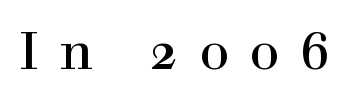
Q: Is the text italic (slanted)? A: No, it is upright.
Q: Is the typeface a serif or a sans-serif typeface? A: Serif.
Q: Is the text underlined? A: No.
Q: Is the spacing between letters normal or unusually wide? A: Unusually wide.
Q: Width (condensed, normal, or wide)? A: Normal.
Q: x-height? A: Medium.
Q: Monospaced? A: No.
